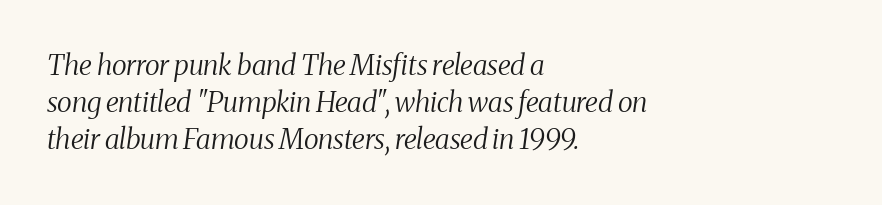
Q: Is the text bold? A: No.
Q: Is the text italic (slanted)? A: Yes, it leans right by about 8 degrees.
Q: Is the typeface a serif or a sans-serif typeface? A: Serif.
Q: Is the text underlined? A: No.
Q: How is the paragraph aligned? A: Left-aligned.
Q: Is the spacing between letters normal or unusually wide? A: Normal.
Q: Is the spacing between lines tight, normal or loose? A: Normal.
Q: Width (condensed, normal, or wide)? A: Condensed.
Q: Stroke contrast? A: Medium.
Q: x-height? A: Medium.
Q: Monospaced? A: No.
